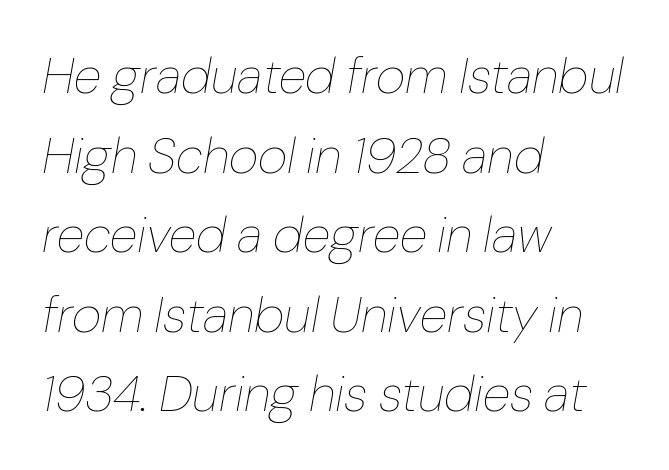
{"italic": "yes", "lean": "right", "slant_degrees": 10, "bold": "no", "weight": "thin", "width": "normal", "stroke_contrast": "low", "x_height": "medium", "monospaced": "no", "underline": "no", "align": "left", "line_spacing": "normal", "line_spacing_ratio": 1.56, "letter_spacing": "normal", "letter_spacing_em": 0.0, "glyph_px": 51}
